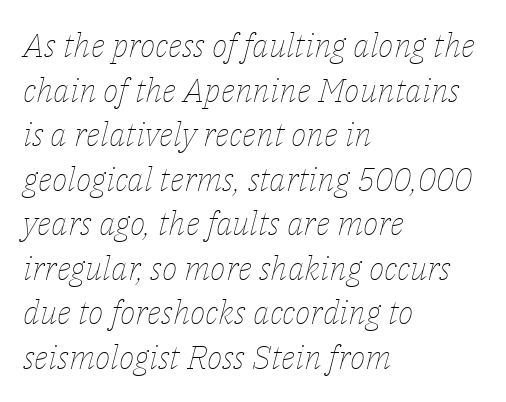
Tall strokes in this sample are angled rather than plumb. The strip under each line holds only bare page. The face used here is rendered with its standard letterfit. The rendering uses natural spacing where letterforms have individual widths. Weight class: somewhere from thin through regular. The text block is weighted toward the left margin, trailing off unevenly rightward.
